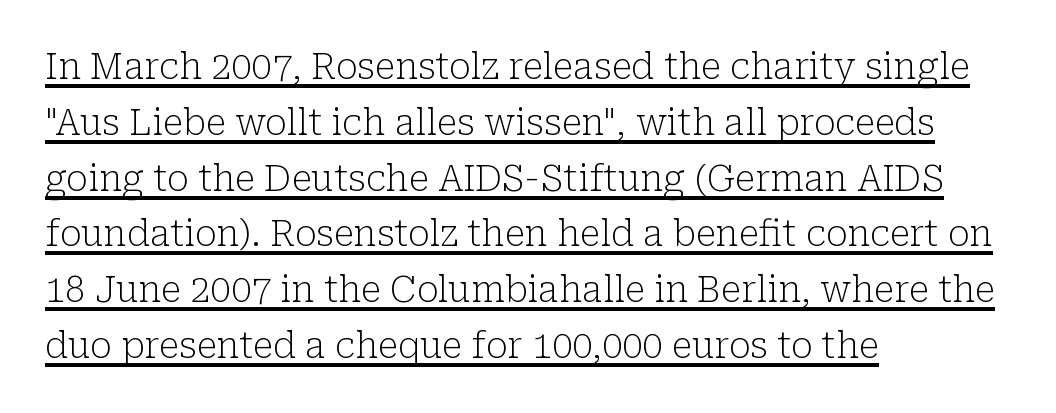
A typesetter would call this proportional, since set widths differ per character. Vertical stems look standard width or narrower in stroke. This rendering features underlined lettering. Quick note: interline space is typical.
